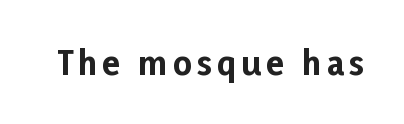
{"serif": "no", "italic": "no", "bold": "yes", "weight": "bold", "width": "normal", "stroke_contrast": "low", "x_height": "medium", "monospaced": "no", "underline": "no", "glyph_px": 33}
